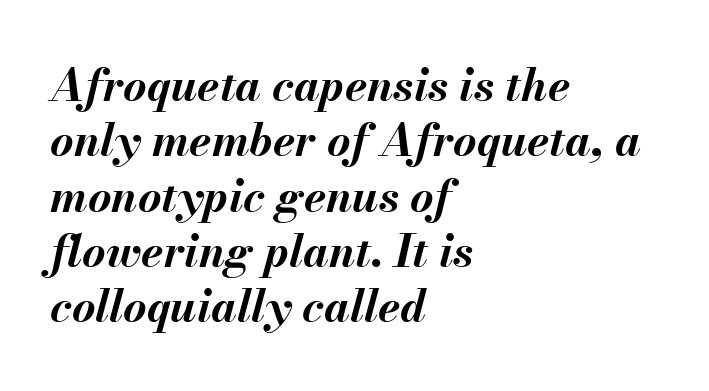
{"italic": "yes", "lean": "right", "slant_degrees": 13, "bold": "yes", "weight": "bold", "width": "normal", "stroke_contrast": "medium", "x_height": "small", "monospaced": "no", "underline": "no", "align": "left", "line_spacing_ratio": 1.23, "letter_spacing": "normal", "letter_spacing_em": 0.0, "glyph_px": 45}
